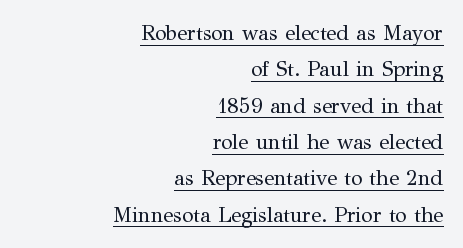
{"italic": "no", "bold": "no", "underline": "yes", "align": "right", "line_spacing_ratio": 1.73, "letter_spacing": "normal", "letter_spacing_em": 0.0, "glyph_px": 21}
